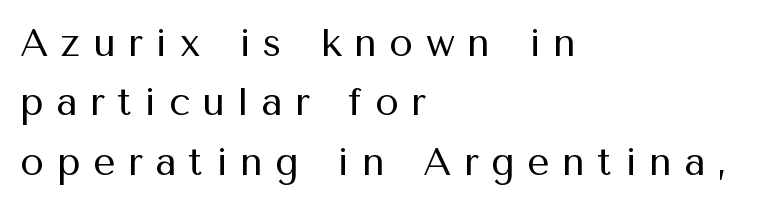
Q: Is the text bold? A: No.
Q: Is the text italic (slanted)? A: No, it is upright.
Q: Is the typeface a serif or a sans-serif typeface? A: Sans-serif.
Q: Is the text underlined? A: No.
Q: How is the paragraph aligned? A: Left-aligned.
Q: Is the spacing between letters normal or unusually wide? A: Unusually wide.
Q: Is the spacing between lines tight, normal or loose? A: Normal.
Q: Width (condensed, normal, or wide)? A: Normal.
Q: Stroke contrast? A: Medium.
Q: x-height? A: Medium.
Q: Monospaced? A: No.
